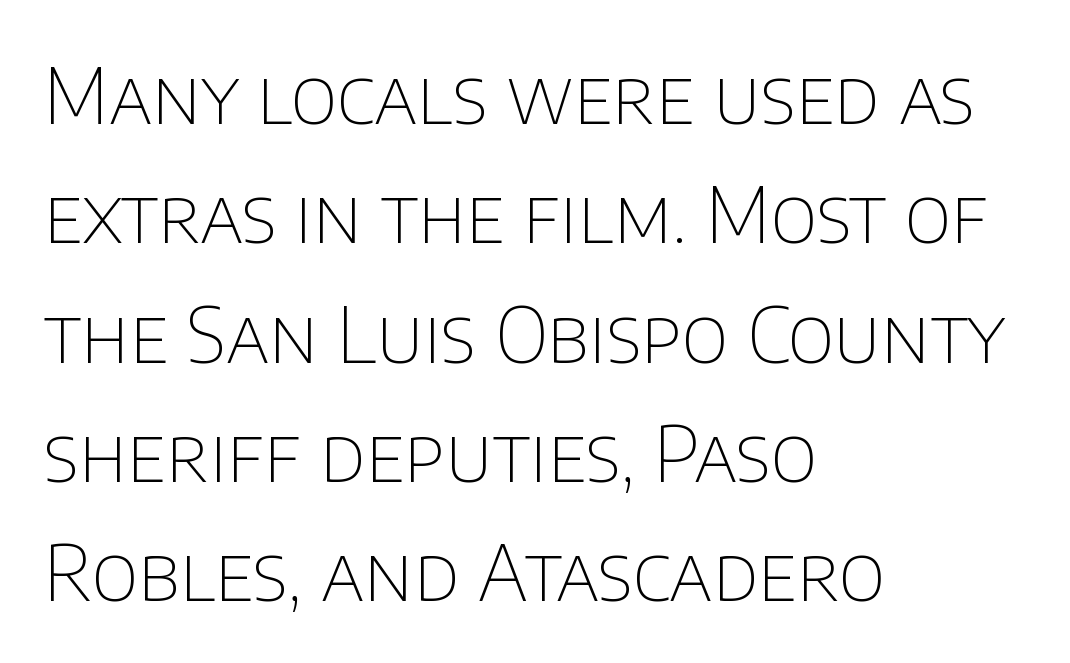
Do the characters align in a grid? No, the font is proportional. The designer went with a sans here, leaving each stem footless. In terms of leading, this rendering sits right in the middle. The axis of the letterforms is exactly vertical. Casual observation: everything's shoved over to the left. No word sits above an underline.
